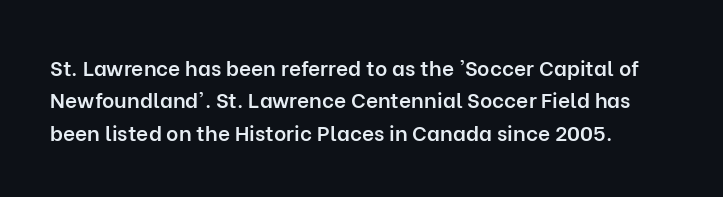
A bit beefed up — I'd call it semibold rather than bold. Nope, not italic — everything's standing straight. Rows of type keep a routine distance in the vertical direction. The glyphs are unaccompanied by any horizontal stroke below them. Look at the tracking — it's just the regular setting, nothing added.
